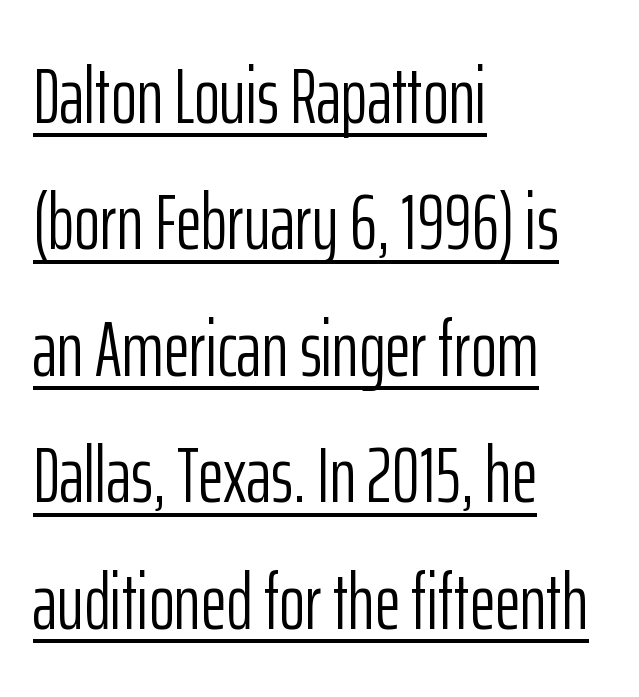
{"serif": "no", "italic": "no", "bold": "no", "weight": "light", "width": "condensed", "stroke_contrast": "low", "x_height": "medium", "monospaced": "no", "underline": "yes", "align": "left", "line_spacing": "normal", "line_spacing_ratio": 1.6, "letter_spacing": "normal", "letter_spacing_em": 0.0, "glyph_px": 79}
